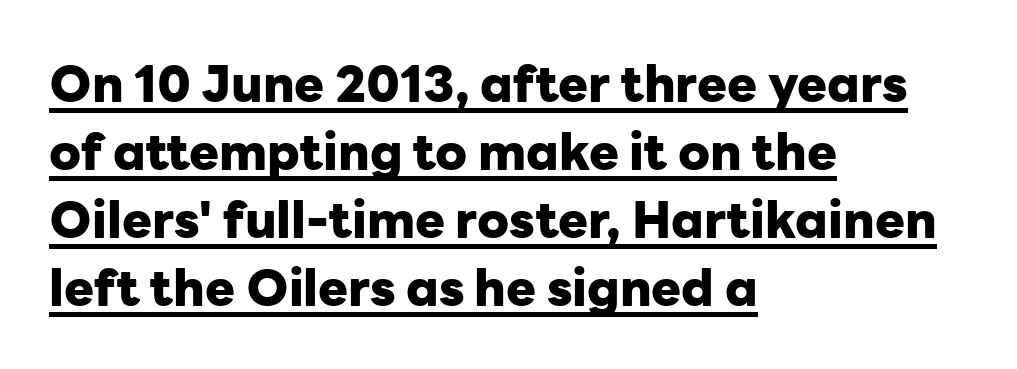
Q: Is the text bold? A: Yes.
Q: Is the text italic (slanted)? A: No, it is upright.
Q: Is the typeface a serif or a sans-serif typeface? A: Sans-serif.
Q: Is the text underlined? A: Yes.
Q: How is the paragraph aligned? A: Left-aligned.
Q: Is the spacing between letters normal or unusually wide? A: Normal.
Q: Is the spacing between lines tight, normal or loose? A: Normal.
Q: Width (condensed, normal, or wide)? A: Normal.
Q: Stroke contrast? A: Low.
Q: x-height? A: Medium.
Q: Monospaced? A: No.
